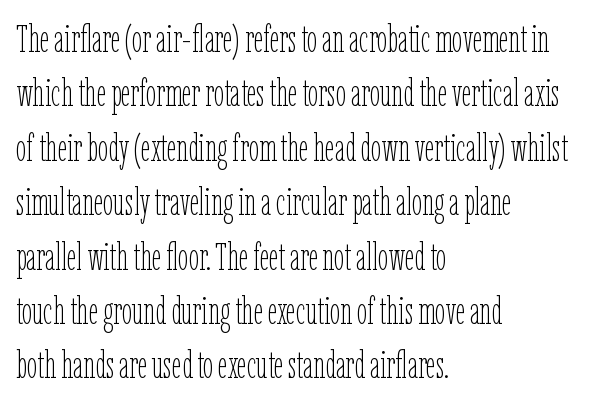
Every character sits straight up, as roman type does. Anything drawn beneath the words? Only blank space. Spacing between characters is what you'd get straight out of the box. A quiet, ordinary-to-light weight characterises the typeface.
